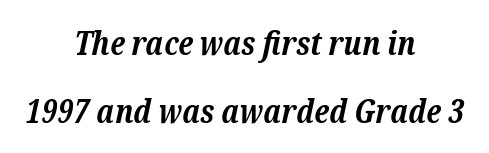
{"serif": "yes", "italic": "yes", "lean": "right", "slant_degrees": 12, "bold": "yes", "weight": "bold", "width": "normal", "stroke_contrast": "low", "x_height": "medium", "monospaced": "no", "underline": "no", "align": "center", "line_spacing": "loose", "line_spacing_ratio": 2.07, "letter_spacing": "normal", "letter_spacing_em": 0.0, "glyph_px": 33}
